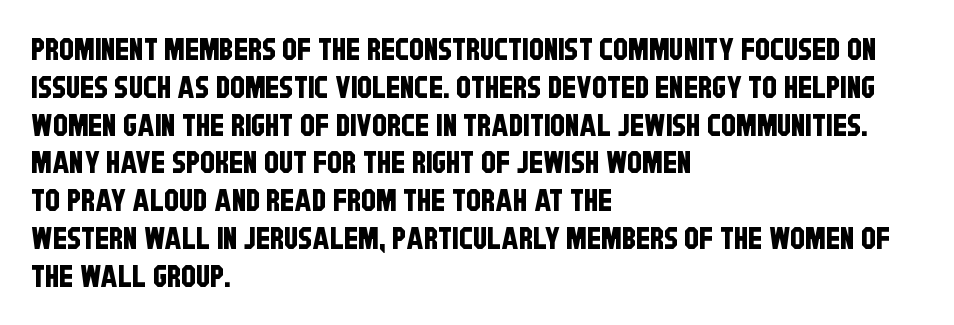
You could not count columns in this text — the font is proportionally spaced. Check the space under the baseline: it is left empty. What kind of face is this? One without serifs — a sans. Observe the ordinary spacing: letters are neighbours, not strangers.
